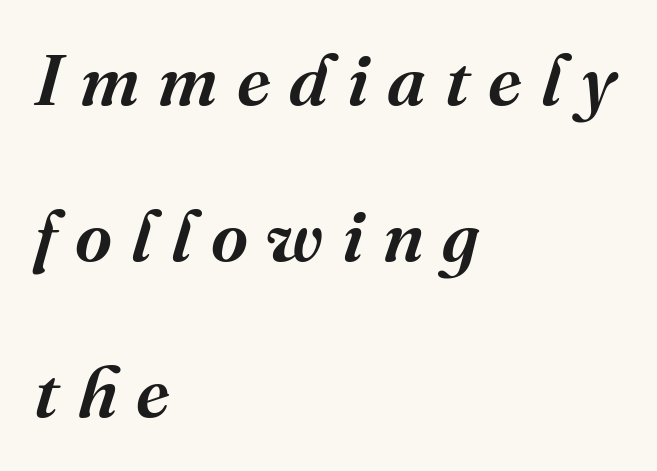
{"serif": "yes", "italic": "yes", "lean": "right", "slant_degrees": 16, "width": "normal", "stroke_contrast": "medium", "x_height": "medium", "monospaced": "no", "underline": "no", "align": "left", "line_spacing": "loose", "line_spacing_ratio": 2.17, "letter_spacing": "wide", "letter_spacing_em": 0.26, "glyph_px": 72}
